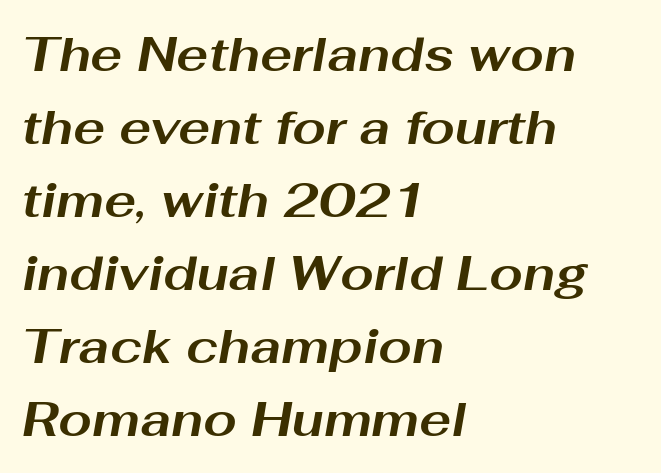
The image shows 48 px bold, wide type, italic (leaning right); set left-aligned, normal line spacing (1.52x), normal letter spacing, not underlined; medium stroke contrast and a medium x-height.
